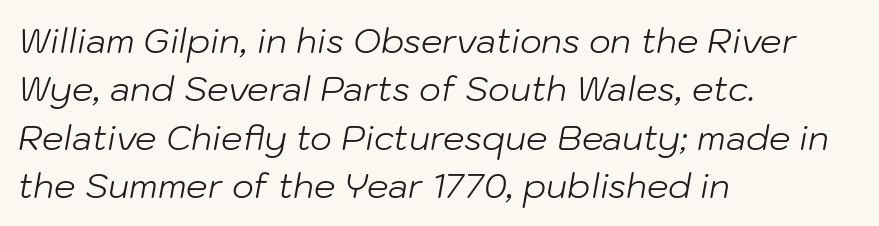
The typography opts for an oblique posture over an upright one. The rendering anchors every line to the left-hand side. Tracking here is standard; glyphs follow each other at the usual distance. Spacing verdict: proportional, widths tailored to each character. The designer left line spacing at the default. Any mark beneath the type? The region is blank.
